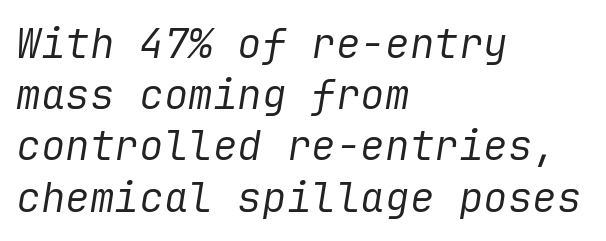
{"italic": "yes", "lean": "right", "slant_degrees": 9, "bold": "no", "weight": "regular", "width": "normal", "stroke_contrast": "low", "x_height": "medium", "underline": "no", "align": "left", "line_spacing": "normal", "line_spacing_ratio": 1.25, "letter_spacing": "normal", "letter_spacing_em": 0.0, "glyph_px": 41}
